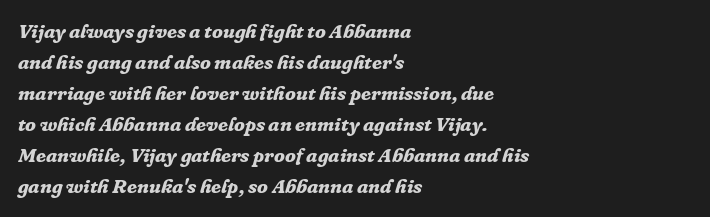
{"italic": "yes", "lean": "right", "slant_degrees": 16, "bold": "yes", "underline": "no", "align": "left", "line_spacing": "normal", "line_spacing_ratio": 1.55, "letter_spacing": "normal", "letter_spacing_em": 0.0, "glyph_px": 20}
